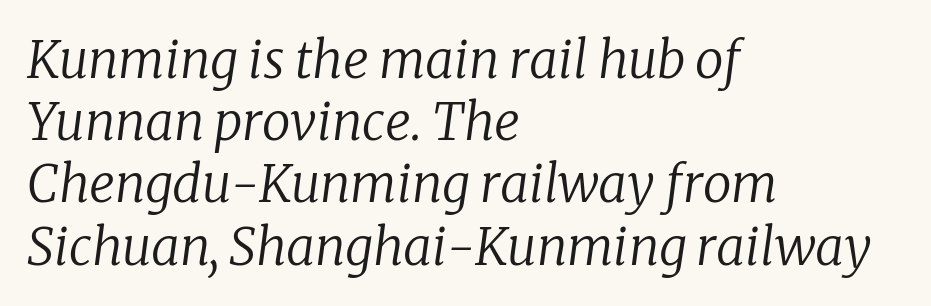
The image shows 51 px regular-weight serif type, italic (leaning right); set left-aligned, line spacing 1.22x, normal letter spacing, not underlined; low stroke contrast and a medium x-height.
